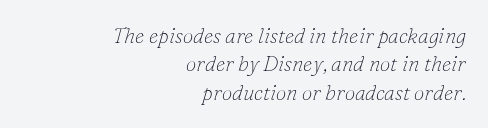
The image shows 21 px text type, italic (leaning right); set right-aligned, normal line spacing (1.35x), normal letter spacing, not underlined.
